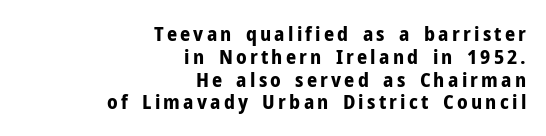
The image shows 20 px bold type, upright; set right-aligned, tight line spacing (1.14x), not underlined.
